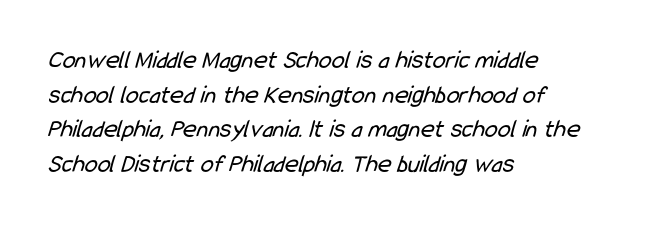
{"bold": "no", "underline": "no", "align": "left", "line_spacing": "normal", "line_spacing_ratio": 1.33, "letter_spacing": "normal", "letter_spacing_em": 0.0, "glyph_px": 26}
